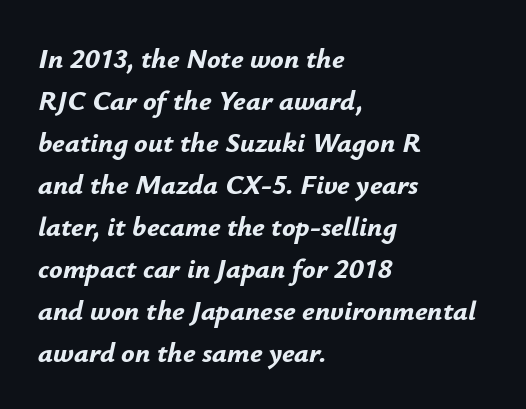
Descenders are the only things crossing below the line. Evenly set lines give the paragraph a standard silhouette. No extra tracking has been applied to these lines. Strong, thick strokes mark this as bold type. Is this a fixed-width face? No — the glyphs have proportional, varying widths.
